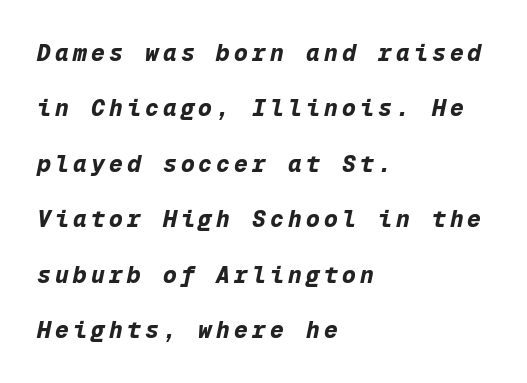
Notice how thick the strokes are: this is what a full bold looks like. The glyphs are unaccompanied by any horizontal stroke below them. The lines in this sample share a left origin and differ only in where they stop. The rendering uses a large line-height, opening up the rows.
